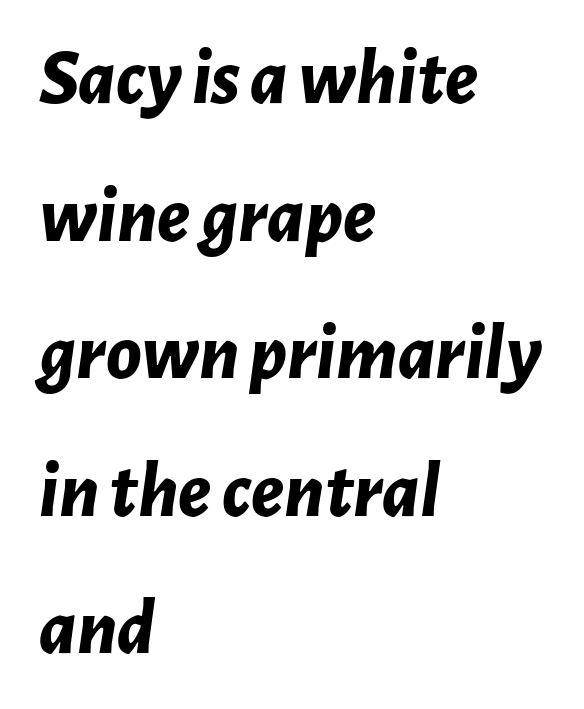
Q: Is the text bold? A: Yes.
Q: Is the text italic (slanted)? A: Yes, it leans right by about 7 degrees.
Q: Is the text underlined? A: No.
Q: How is the paragraph aligned? A: Left-aligned.
Q: Is the spacing between letters normal or unusually wide? A: Normal.
Q: Width (condensed, normal, or wide)? A: Normal.
Q: Stroke contrast? A: Low.
Q: x-height? A: Medium.
Q: Monospaced? A: No.
